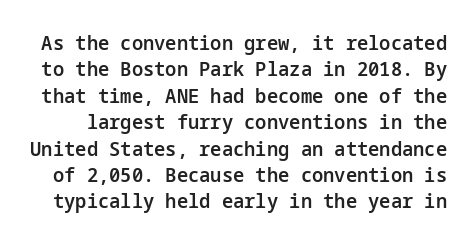
The image shows 20 px text type, upright; set normal line spacing (1.32x), normal letter spacing, not underlined.
